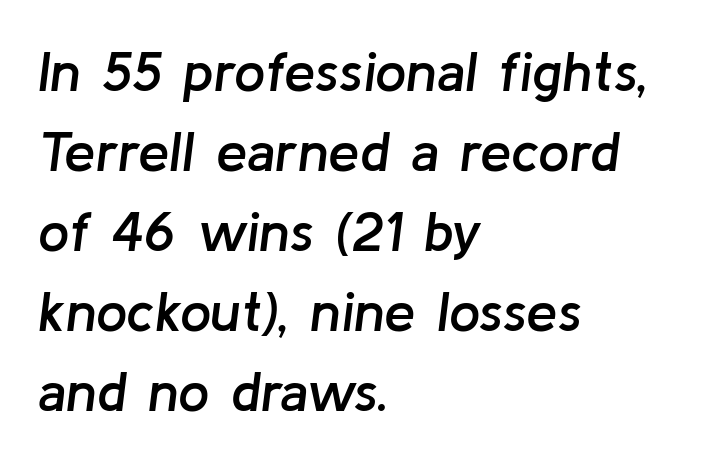
Q: Is the text bold? A: Semi-bold.
Q: Is the text italic (slanted)? A: Yes, it leans right by about 8 degrees.
Q: Is the text underlined? A: No.
Q: How is the paragraph aligned? A: Left-aligned.
Q: Is the spacing between letters normal or unusually wide? A: Normal.
Q: Is the spacing between lines tight, normal or loose? A: Normal.
Q: Width (condensed, normal, or wide)? A: Normal.
Q: Stroke contrast? A: Low.
Q: x-height? A: Medium.
Q: Monospaced? A: No.
